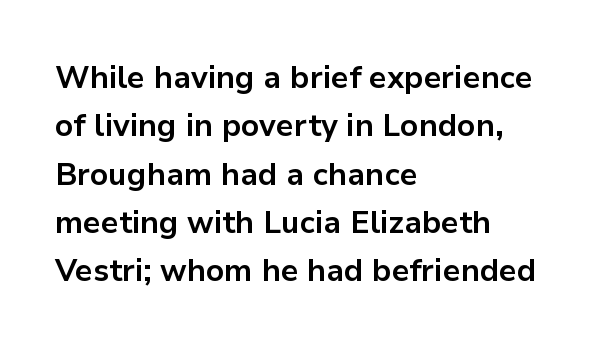
Is this a sans? Yes — the strokes have no serifs. Which margin do the lines hug? The left one — the right edge is uneven. Look at the tracking — it's just the regular setting, nothing added. Has an underline been added? It has not. Each glyph is drawn with heavy, bold strokes. Tall strokes in this sample are plumb rather than angled.
